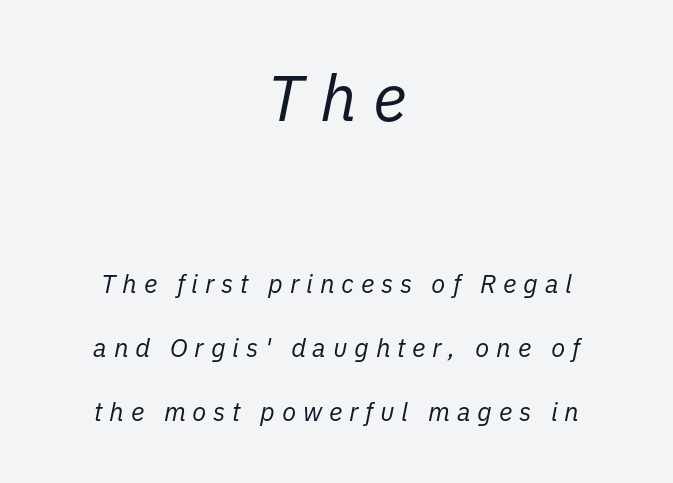
Q: Is the text bold? A: No.
Q: Is the text italic (slanted)? A: Yes, it leans right by about 11 degrees.
Q: Is the text underlined? A: No.
Q: How is the paragraph aligned? A: Centered.
Q: Is the spacing between letters normal or unusually wide? A: Unusually wide.
Q: Is the spacing between lines tight, normal or loose? A: Loose.
Q: Which block of text is set in a larger size, the first (top) or the second (bottom)? A: The first (top) one.
Q: Width (condensed, normal, or wide)? A: Normal.
Q: Stroke contrast? A: Low.
Q: x-height? A: Medium.
Q: Monospaced? A: No.
